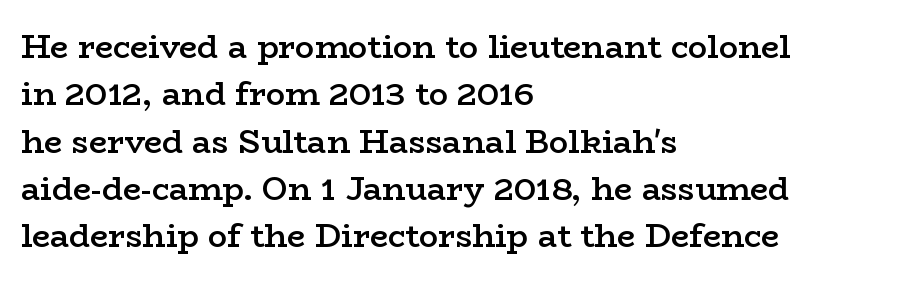
Underline: absent. Unlike a clean sans, this face finishes its strokes with serifs. You can tell it's not italic because the verticals are truly vertical. Note the varied advance widths — an 'i' is clearly narrower than an 'm'. Nothing unusual about the tracking: characters are spaced as the font intends.
